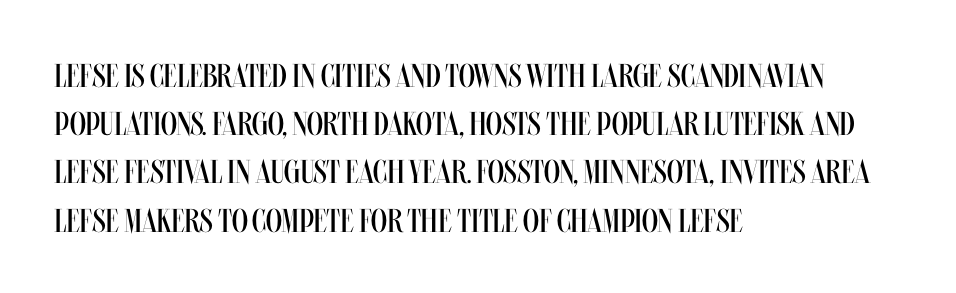
Q: Is the text bold? A: No.
Q: Is the text italic (slanted)? A: No, it is upright.
Q: Is the text underlined? A: No.
Q: How is the paragraph aligned? A: Left-aligned.
Q: Is the spacing between letters normal or unusually wide? A: Normal.
Q: Is the spacing between lines tight, normal or loose? A: Normal.
Q: Width (condensed, normal, or wide)? A: Condensed.
Q: Stroke contrast? A: Medium.
Q: x-height? A: Large.
Q: Monospaced? A: No.
